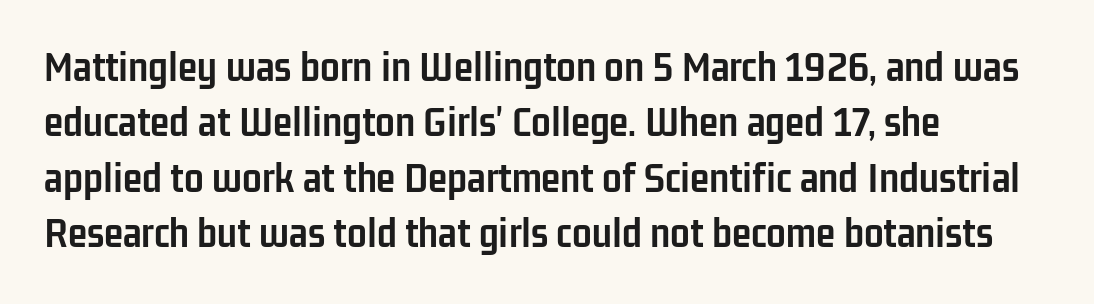
Compared with a centered layout, this one pins lines to the left instead. Each letter's strokes conclude bluntly, with no projecting serifs. The tracking reads as untouched default to a designer's eye. Quick note: underline off.
